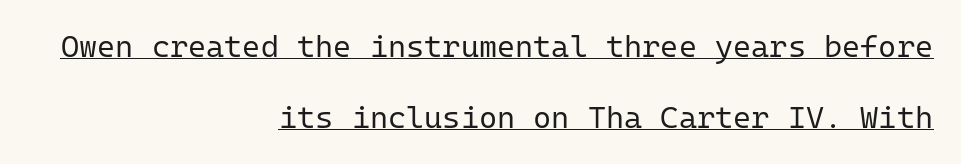
The image shows 31 px regular-weight sans-serif type, upright, monospaced; set right-aligned, loose line spacing (2.29x), normal letter spacing, underlined; low stroke contrast and a medium x-height.
